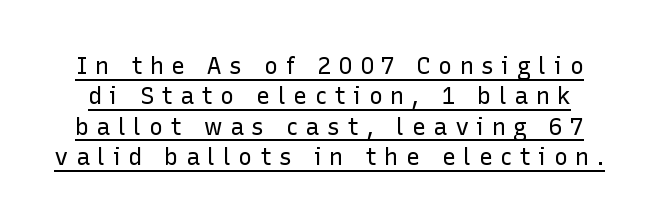
This is not heavy type; no bold has been used. Underlining? Definitely there. The tracking reads as deliberately expanded to a designer's eye. The rendering uses a moderate line-height, typical for paragraphs.
